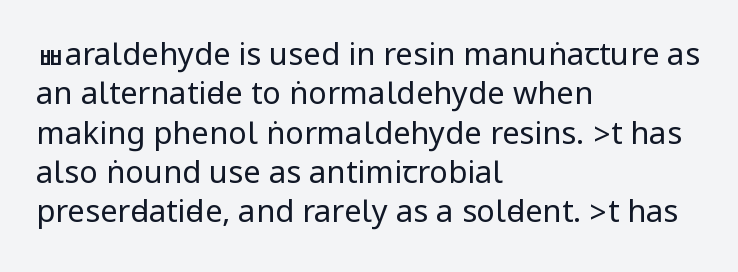
{"serif": "no", "italic": "no", "bold": "no", "weight": "regular", "width": "condensed", "stroke_contrast": "low", "underline": "no", "align": "left", "line_spacing": "normal", "line_spacing_ratio": 1.27, "letter_spacing": "normal", "letter_spacing_em": 0.0, "glyph_px": 31}
